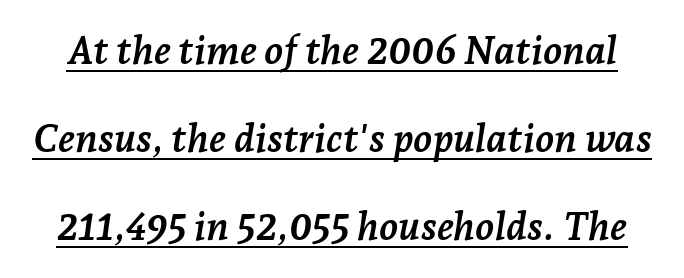
Weight check: bold — yes, fully. In terms of letterspacing, this is plain default setting. Check where the strokes stop: tiny serifs finish them off. You could fit nearly another row in the gap between these rows. Proportional: the letters do not fall into vertical columns.
